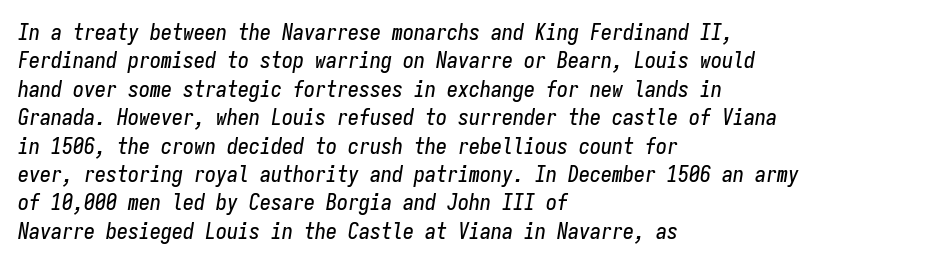
Just letters on the line, the space beneath them empty. Look at the tracking — it's just the regular setting, nothing added. The passage shown stacks its lines at a standard gap. The passage shown leans; its letterforms are oblique.
